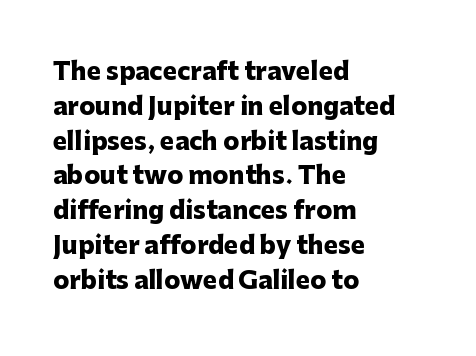
{"italic": "no", "bold": "yes", "underline": "no", "align": "left", "line_spacing": "normal", "line_spacing_ratio": 1.45, "letter_spacing": "normal", "letter_spacing_em": 0.0, "glyph_px": 24}
